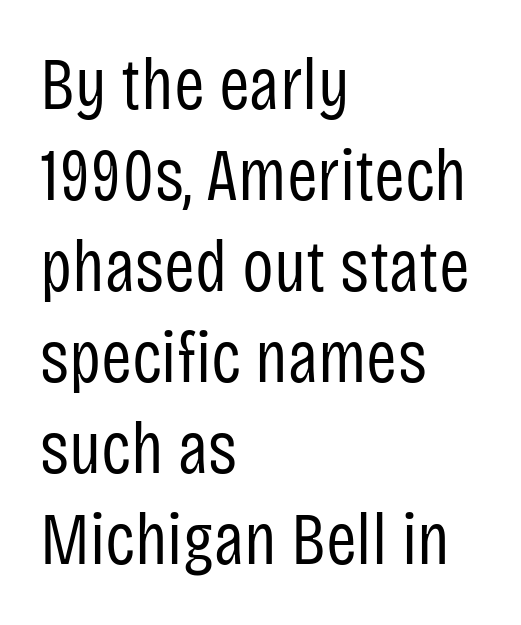
Font category for this specimen: sans-serif. Tracking here is standard; glyphs follow each other at the usual distance. The specimen reads as upright at a glance. The passage is arranged the way most books set body copy — flush left. The face looks like a standard text weight, possibly lighter.
